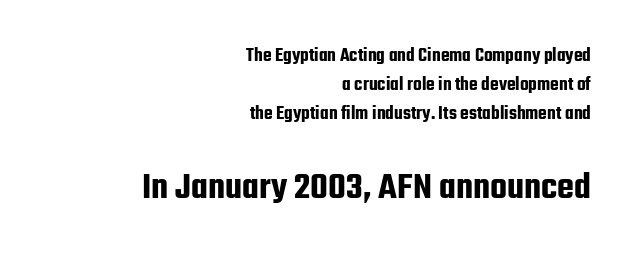
{"serif": "no", "italic": "no", "width": "condensed", "stroke_contrast": "low", "x_height": "medium", "monospaced": "no", "underline": "no", "align": "right", "line_spacing": "normal", "line_spacing_ratio": 1.46, "letter_spacing": "normal", "letter_spacing_em": 0.0, "larger_block": "second", "size_ratio": 1.95, "glyph_px": 39}
